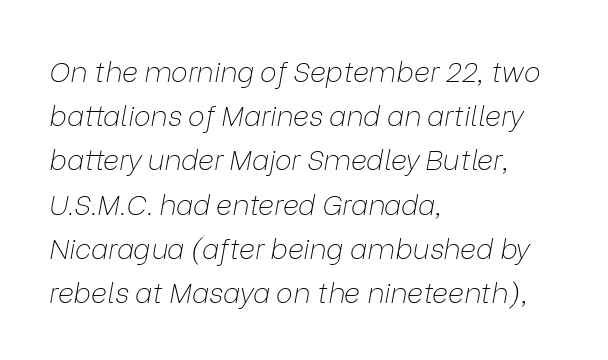
{"italic": "yes", "lean": "right", "slant_degrees": 9, "bold": "no", "weight": "thin", "width": "normal", "stroke_contrast": "low", "x_height": "medium", "monospaced": "no", "underline": "no", "align": "left", "line_spacing": "normal", "line_spacing_ratio": 1.58, "letter_spacing": "normal", "letter_spacing_em": 0.0, "glyph_px": 28}
